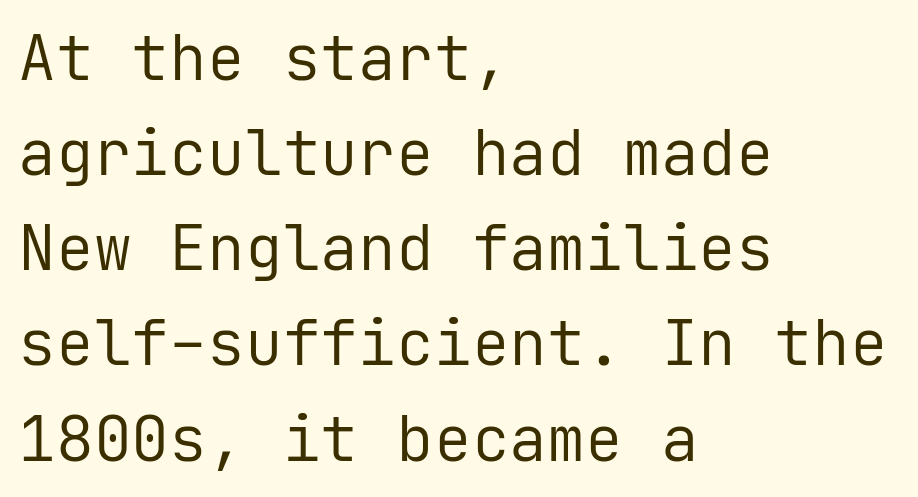
Spacing between characters is what you'd get straight out of the box. The specimen reads as upright at a glance. The typesetter chose a ragged-right arrangement here. The characters display no serif detailing; their extremities are plain. No word sits above an underline. Whoever set this chose a conventional vertical rhythm.
